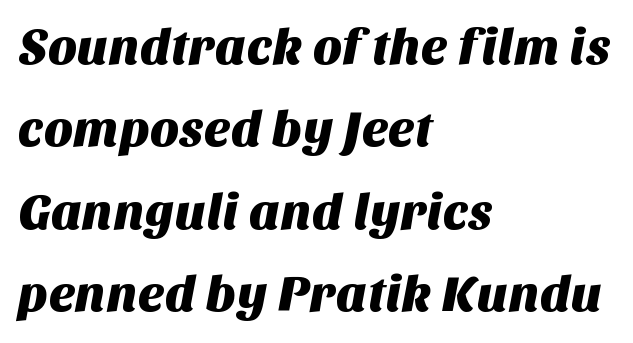
Leading: standard. Typeset ragged right — the left edge is the straight one. Do the characters align in a grid? No, the font is proportional. Is this a sans? Yes — the strokes have no serifs. Students, note that the glyphs here touch the page at normal intervals.
